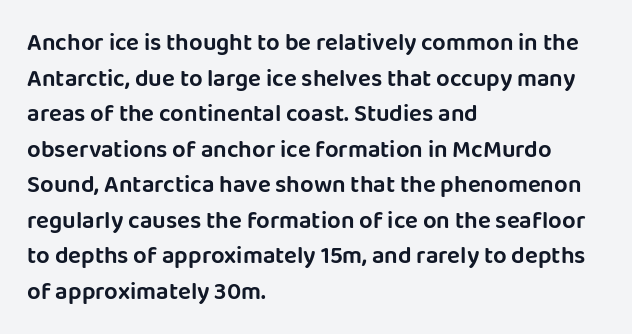
The image shows 24 px text type, upright; set left-aligned, normal line spacing (1.48x), normal letter spacing, not underlined.
